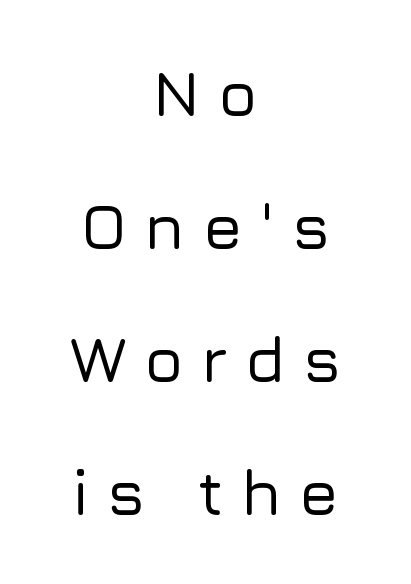
The passage shown is not underscored anywhere. Every character sits straight up, as roman type does. Regarding leading, the lines here are spaced well apart. Stroke terminals: plain, sans-serif. This sample has the flowing, uneven cadence of proportional lettering.
